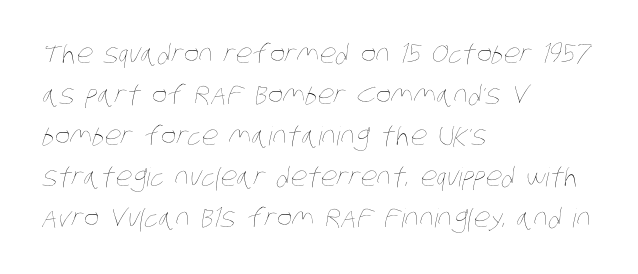
{"bold": "no", "underline": "no", "align": "left", "line_spacing": "normal", "line_spacing_ratio": 1.58, "letter_spacing": "normal", "letter_spacing_em": 0.0, "glyph_px": 26}
